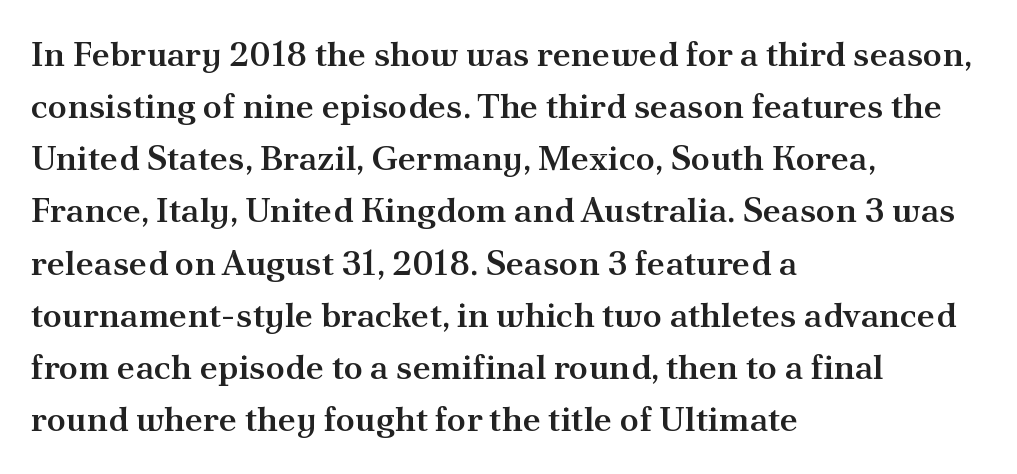
Interline gaps are of average width in this sample. In terms of posture, this sample is upright. Typeset ragged right — the left edge is the straight one. Varying glyph widths throughout — classic text-font behaviour. The string is rendered with underlining switched off.
